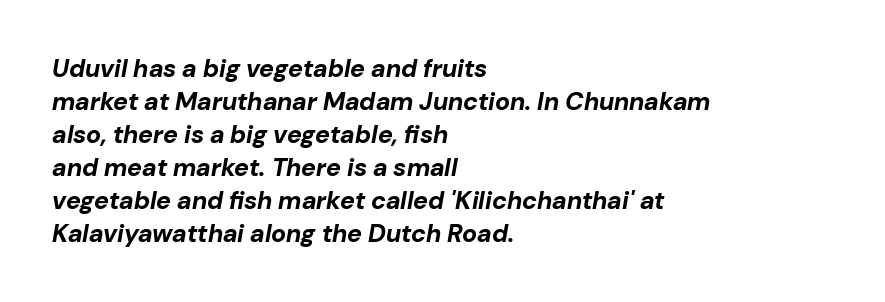
Q: Is the text bold? A: Yes.
Q: Is the text italic (slanted)? A: Yes, it leans right by about 10 degrees.
Q: Is the text underlined? A: No.
Q: How is the paragraph aligned? A: Left-aligned.
Q: Is the spacing between letters normal or unusually wide? A: Normal.
Q: Is the spacing between lines tight, normal or loose? A: Normal.
